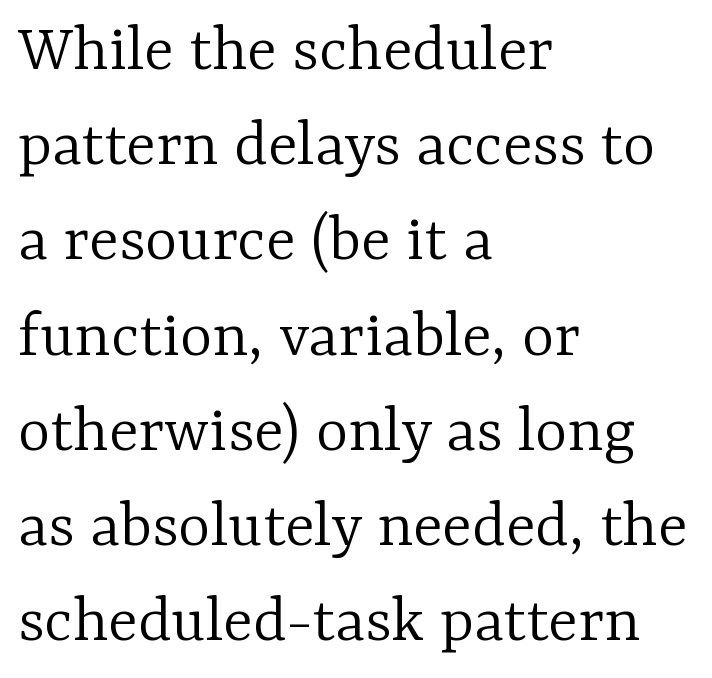
Q: Is the text bold? A: No.
Q: Is the text italic (slanted)? A: No, it is upright.
Q: Is the typeface a serif or a sans-serif typeface? A: Serif.
Q: Is the text underlined? A: No.
Q: How is the paragraph aligned? A: Left-aligned.
Q: Is the spacing between letters normal or unusually wide? A: Normal.
Q: Is the spacing between lines tight, normal or loose? A: Normal.
Q: Width (condensed, normal, or wide)? A: Normal.
Q: Stroke contrast? A: Low.
Q: x-height? A: Medium.
Q: Monospaced? A: No.
